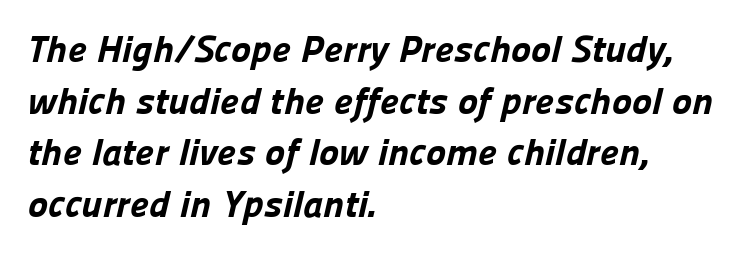
Q: Is the text bold? A: Yes.
Q: Is the typeface a serif or a sans-serif typeface? A: Sans-serif.
Q: Is the text underlined? A: No.
Q: How is the paragraph aligned? A: Left-aligned.
Q: Is the spacing between letters normal or unusually wide? A: Normal.
Q: Is the spacing between lines tight, normal or loose? A: Normal.
Q: Width (condensed, normal, or wide)? A: Normal.
Q: Stroke contrast? A: Low.
Q: x-height? A: Medium.
Q: Monospaced? A: No.
